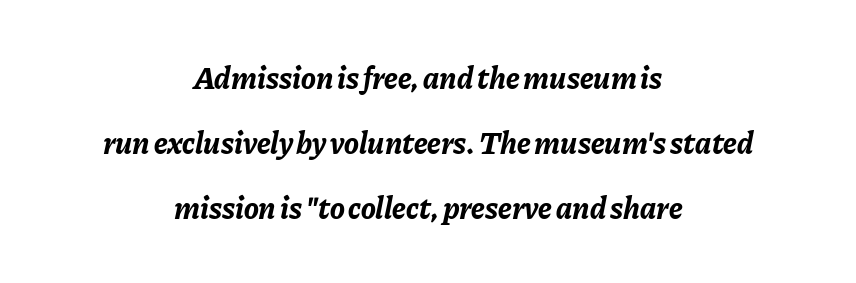
Q: Is the text bold? A: Yes.
Q: Is the text italic (slanted)? A: Yes, it leans right by about 11 degrees.
Q: Is the text underlined? A: No.
Q: How is the paragraph aligned? A: Centered.
Q: Is the spacing between letters normal or unusually wide? A: Normal.
Q: Is the spacing between lines tight, normal or loose? A: Loose.
Q: Width (condensed, normal, or wide)? A: Normal.
Q: Stroke contrast? A: Low.
Q: x-height? A: Medium.
Q: Monospaced? A: No.
